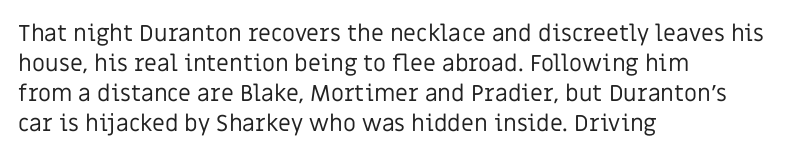
Teacher's note: observe the even left margin — that is flush-left alignment. Does extra space separate the letters? No, they use regular spacing. In terms of posture, this sample is upright. The glyphs are unaccompanied by any horizontal stroke below them. The lines sit at an ordinary, default distance from one another.
